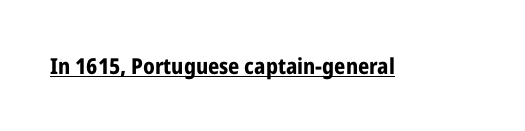
{"italic": "no", "bold": "yes", "underline": "yes", "letter_spacing": "normal", "letter_spacing_em": 0.0, "glyph_px": 22}
